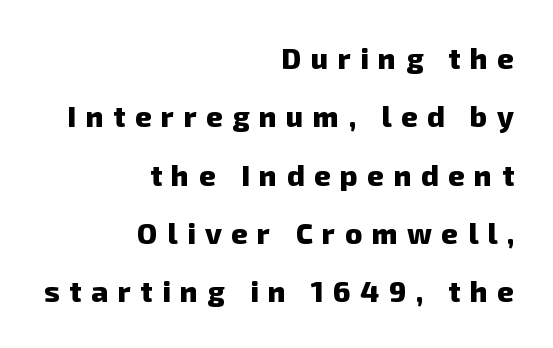
{"serif": "no", "bold": "yes", "weight": "heavy", "width": "normal", "stroke_contrast": "low", "x_height": "medium", "monospaced": "no", "underline": "no", "align": "right", "line_spacing": "loose", "line_spacing_ratio": 2.01, "letter_spacing": "wide", "letter_spacing_em": 0.33, "glyph_px": 29}
